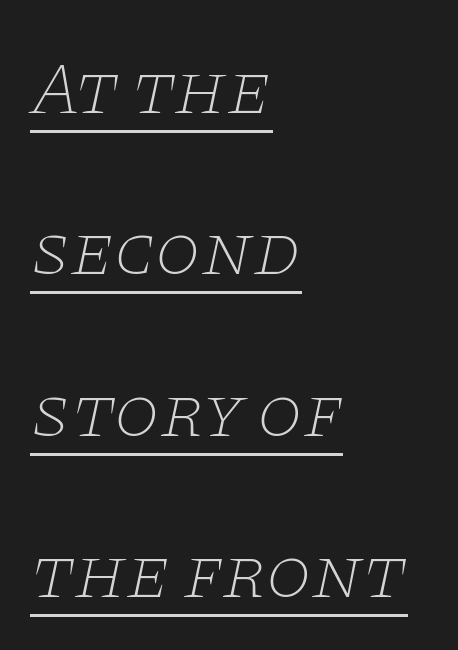
Q: Is the text bold? A: No.
Q: Is the text italic (slanted)? A: Yes, it leans right by about 11 degrees.
Q: Is the typeface a serif or a sans-serif typeface? A: Serif.
Q: Is the text underlined? A: Yes.
Q: How is the paragraph aligned? A: Left-aligned.
Q: Is the spacing between letters normal or unusually wide? A: Normal.
Q: Is the spacing between lines tight, normal or loose? A: Loose.
Q: Width (condensed, normal, or wide)? A: Wide.
Q: Stroke contrast? A: Low.
Q: x-height? A: Large.
Q: Monospaced? A: No.
